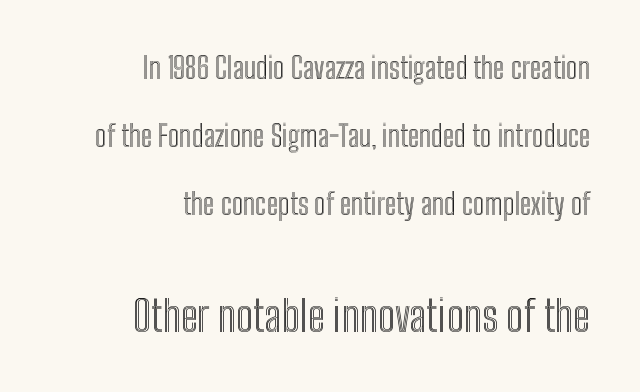
The image shows 43 px condensed type, upright; set right-aligned, loose line spacing (2.35x), normal letter spacing, not underlined; the second (bottom) block is 1.48x larger; a medium x-height.
